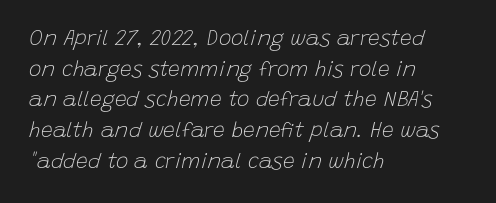
The image shows 21 px text type, italic (leaning right); set left-aligned, normal line spacing (1.46x), normal letter spacing, not underlined.
